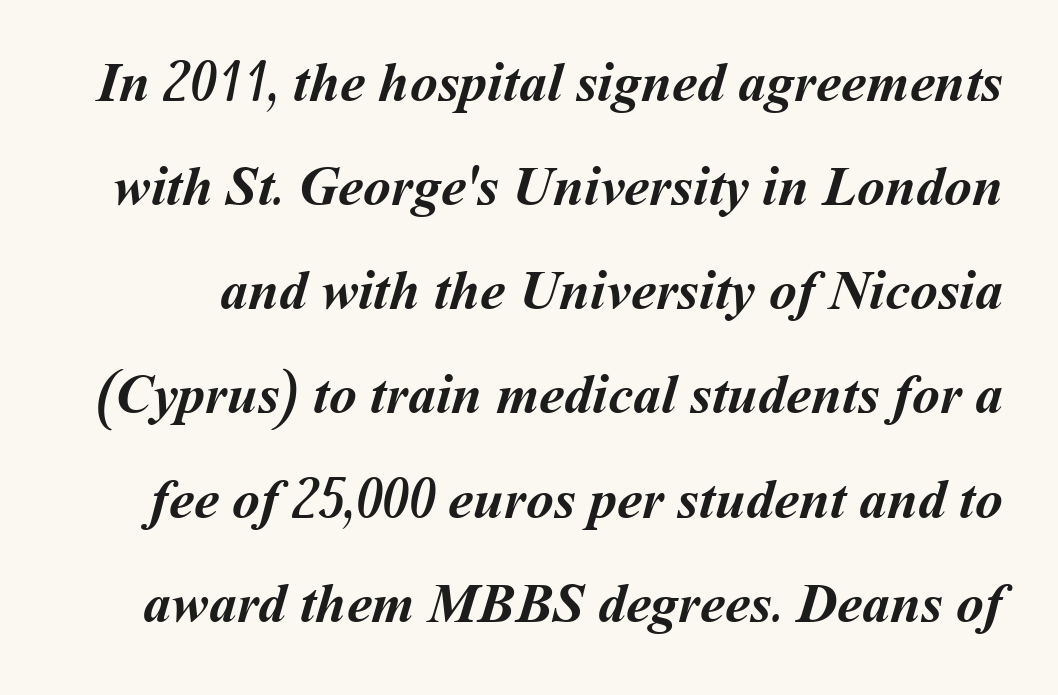
Q: Is the text bold? A: Yes.
Q: Is the text underlined? A: No.
Q: Is the spacing between letters normal or unusually wide? A: Normal.
Q: Width (condensed, normal, or wide)? A: Normal.
Q: Stroke contrast? A: Medium.
Q: x-height? A: Medium.
Q: Monospaced? A: No.
